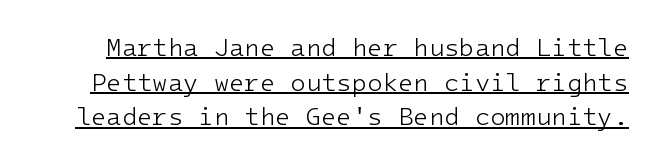
Q: Is the text bold? A: No.
Q: Is the text italic (slanted)? A: No, it is upright.
Q: Is the text underlined? A: Yes.
Q: Is the spacing between letters normal or unusually wide? A: Normal.
Q: Is the spacing between lines tight, normal or loose? A: Normal.
